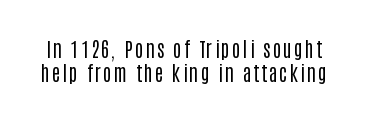
{"italic": "no", "bold": "no", "underline": "no", "line_spacing_ratio": 1.2, "glyph_px": 20}
